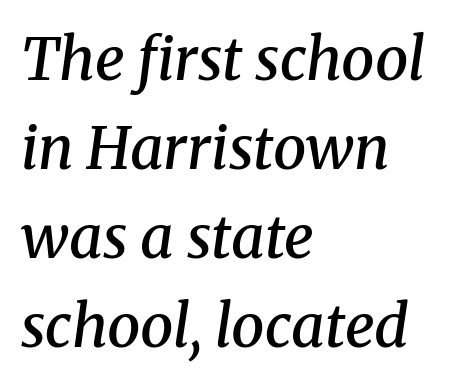
The image shows 59 px semibold serif type, italic (leaning right); set left-aligned, normal line spacing (1.51x), normal letter spacing, not underlined; medium stroke contrast and a medium x-height.
